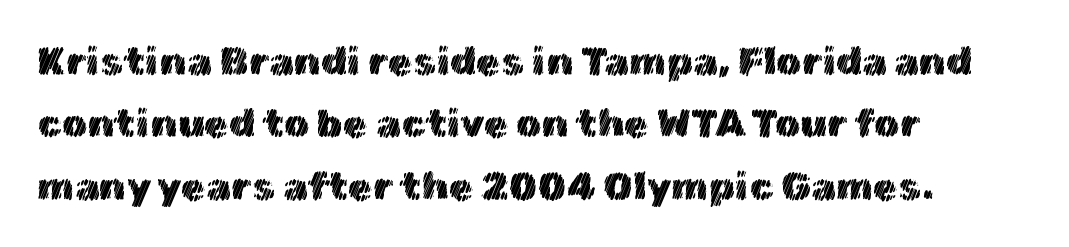
The ragged edge is on the right, which tells us the setting is flush left. The face used here is proportionally spaced, like ordinary book or web type. Honestly, there is no underline to notice here at all. In terms of posture, this sample is upright. Spacing between characters is what you'd get straight out of the box. The passage shown stacks its lines at a standard gap.
